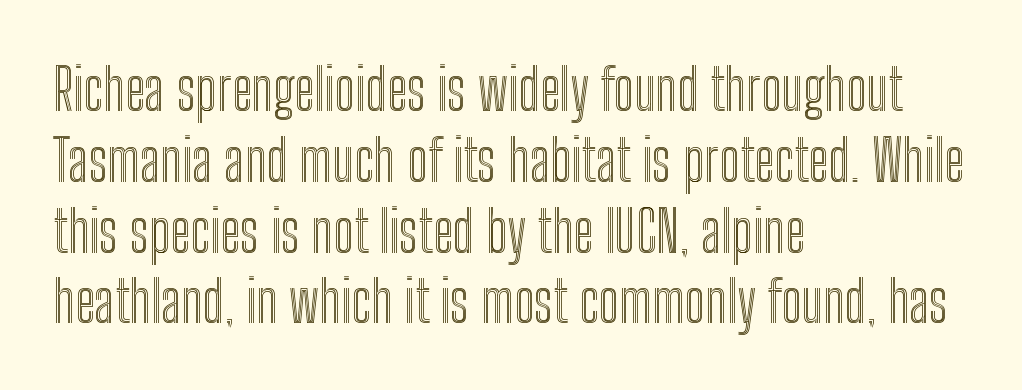
Q: Is the text italic (slanted)? A: No, it is upright.
Q: Is the text underlined? A: No.
Q: How is the paragraph aligned? A: Left-aligned.
Q: Is the spacing between letters normal or unusually wide? A: Normal.
Q: Width (condensed, normal, or wide)? A: Condensed.
Q: x-height? A: Medium.
Q: Monospaced? A: No.
